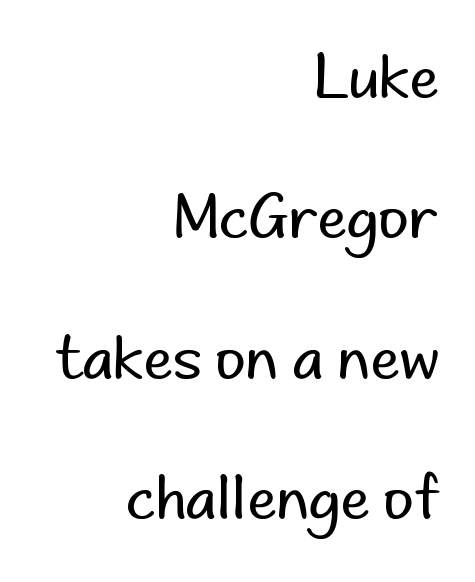
{"serif": "no", "italic": "no", "bold": "no", "weight": "regular", "width": "normal", "stroke_contrast": "low", "x_height": "small", "monospaced": "no", "underline": "no", "align": "right", "line_spacing": "loose", "line_spacing_ratio": 2.38, "letter_spacing": "normal", "letter_spacing_em": 0.0, "glyph_px": 59}
